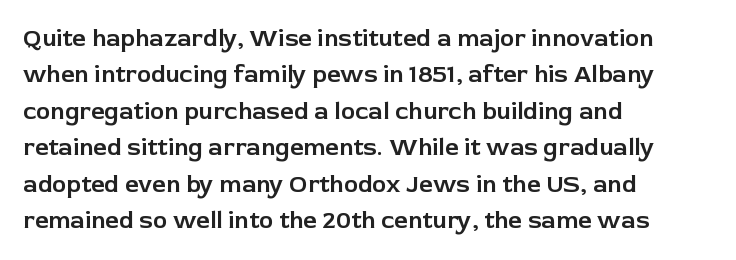
{"italic": "no", "underline": "no", "align": "left", "line_spacing": "normal", "line_spacing_ratio": 1.52, "letter_spacing": "normal", "letter_spacing_em": 0.0, "glyph_px": 24}
